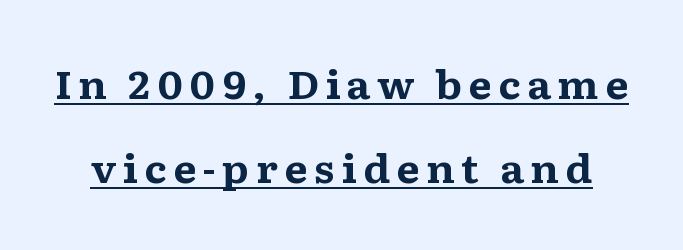
{"serif": "yes", "italic": "no", "bold": "yes", "weight": "bold", "width": "wide", "stroke_contrast": "medium", "x_height": "medium", "monospaced": "no", "underline": "yes", "line_spacing": "loose", "line_spacing_ratio": 2.22, "glyph_px": 38}
